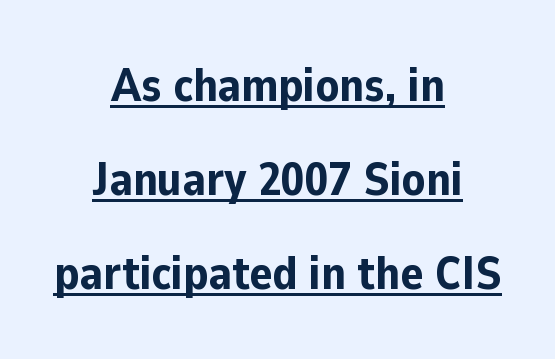
{"serif": "no", "italic": "no", "bold": "yes", "weight": "bold", "width": "normal", "stroke_contrast": "low", "x_height": "medium", "monospaced": "no", "underline": "yes", "align": "center", "line_spacing": "loose", "line_spacing_ratio": 2.0, "letter_spacing": "normal", "letter_spacing_em": 0.0, "glyph_px": 47}
